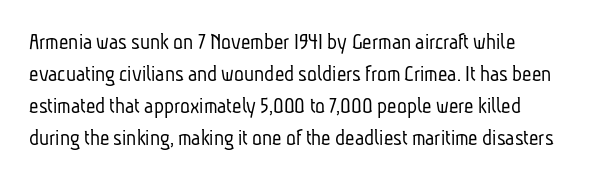
The typesetter chose a ragged-right arrangement here. Compared with typical paragraphs, the rows here are spaced about the same. Look at the tracking — it's just the regular setting, nothing added. The space beneath each line is pristine and unruled. Caption: face not bold, strokes unweighted.
